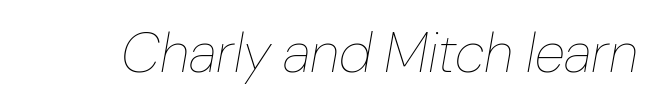
{"italic": "yes", "lean": "right", "slant_degrees": 10, "bold": "no", "weight": "thin", "width": "normal", "stroke_contrast": "low", "x_height": "medium", "monospaced": "no", "underline": "no", "letter_spacing": "normal", "letter_spacing_em": 0.0, "glyph_px": 56}
